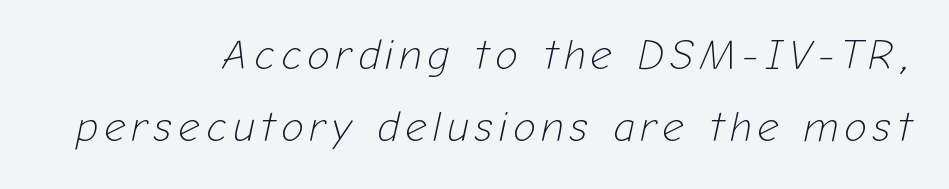
Q: Is the text bold? A: No.
Q: Is the text italic (slanted)? A: Yes, it leans right by about 12 degrees.
Q: Is the text underlined? A: No.
Q: How is the paragraph aligned? A: Right-aligned.
Q: Width (condensed, normal, or wide)? A: Normal.
Q: Stroke contrast? A: Low.
Q: x-height? A: Medium.
Q: Monospaced? A: No.
